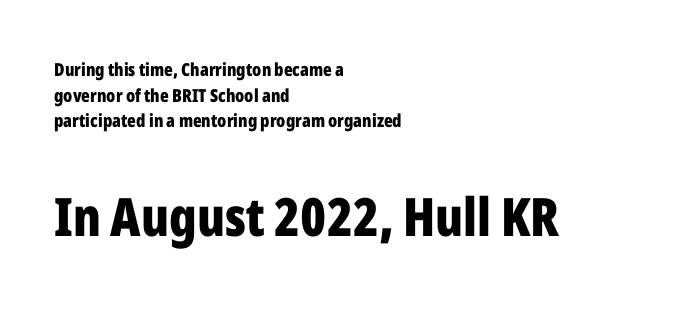
The image shows 53 px bold, condensed sans-serif type, upright; set left-aligned, normal line spacing (1.42x), normal letter spacing, not underlined; the second (bottom) block is 2.94x larger; low stroke contrast and a medium x-height.
